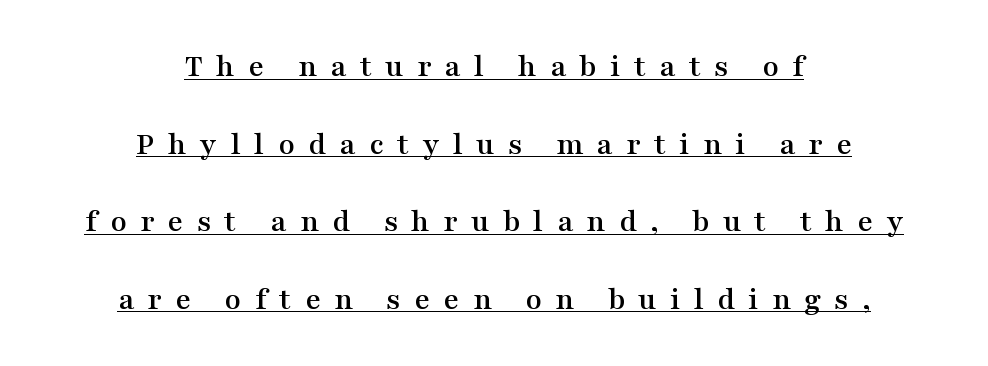
Q: Is the text italic (slanted)? A: No, it is upright.
Q: Is the typeface a serif or a sans-serif typeface? A: Serif.
Q: Is the text underlined? A: Yes.
Q: How is the paragraph aligned? A: Centered.
Q: Is the spacing between letters normal or unusually wide? A: Unusually wide.
Q: Is the spacing between lines tight, normal or loose? A: Loose.
Q: Width (condensed, normal, or wide)? A: Wide.
Q: Stroke contrast? A: Medium.
Q: x-height? A: Medium.
Q: Monospaced? A: No.
